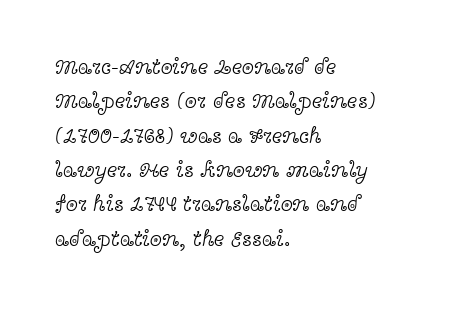
The specimen reads as upright at a glance. Is the stroke heavy? The answer is a plain regular-or-lighter. Clear beneath every line of the passage. Notice how descenders clear the ascenders below comfortably — that's standard leading.
